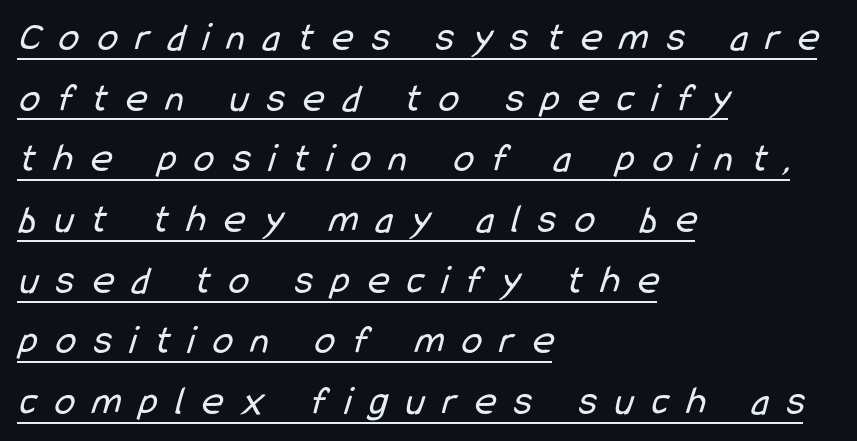
Varying glyph widths throughout — classic text-font behaviour. This is sans-serif lettering, the kind often seen on screens and signage. Vertical spacing — default. Like a heading marked for emphasis, these lines bear an underscore. Loose tracking; the words dissolve into strings of separated letters.
